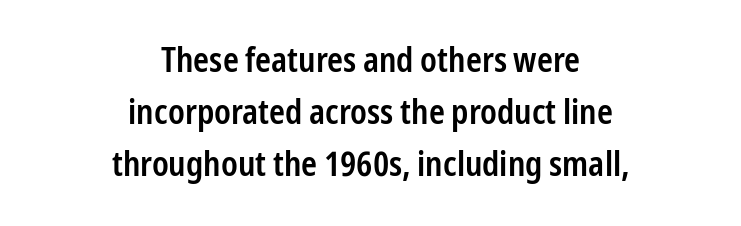
Q: Is the text bold? A: Semi-bold.
Q: Is the text italic (slanted)? A: No, it is upright.
Q: Is the typeface a serif or a sans-serif typeface? A: Sans-serif.
Q: Is the text underlined? A: No.
Q: How is the paragraph aligned? A: Centered.
Q: Is the spacing between letters normal or unusually wide? A: Normal.
Q: Is the spacing between lines tight, normal or loose? A: Normal.
Q: Width (condensed, normal, or wide)? A: Condensed.
Q: Stroke contrast? A: Low.
Q: x-height? A: Medium.
Q: Monospaced? A: No.
